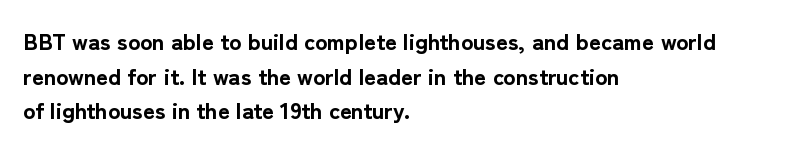
{"italic": "no", "bold": "yes", "underline": "no", "align": "left", "line_spacing": "normal", "line_spacing_ratio": 1.51, "letter_spacing": "normal", "letter_spacing_em": 0.0, "glyph_px": 23}
